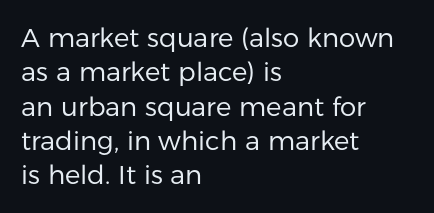
Q: Is the text bold? A: No.
Q: Is the text italic (slanted)? A: No, it is upright.
Q: Is the text underlined? A: No.
Q: How is the paragraph aligned? A: Left-aligned.
Q: Is the spacing between letters normal or unusually wide? A: Normal.
Q: Is the spacing between lines tight, normal or loose? A: Normal.
